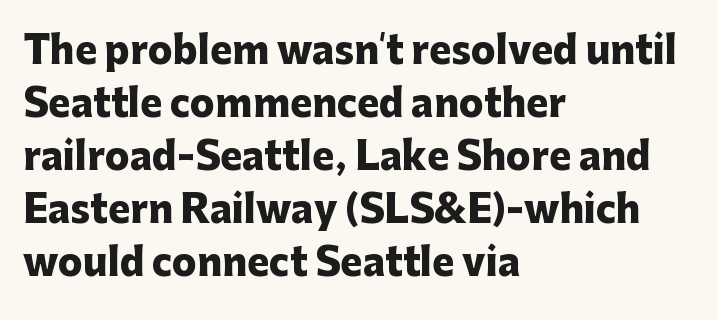
The image shows 37 px heavy sans-serif type, upright; set left-aligned, normal line spacing (1.43x), normal letter spacing, not underlined; low stroke contrast and a medium x-height.
